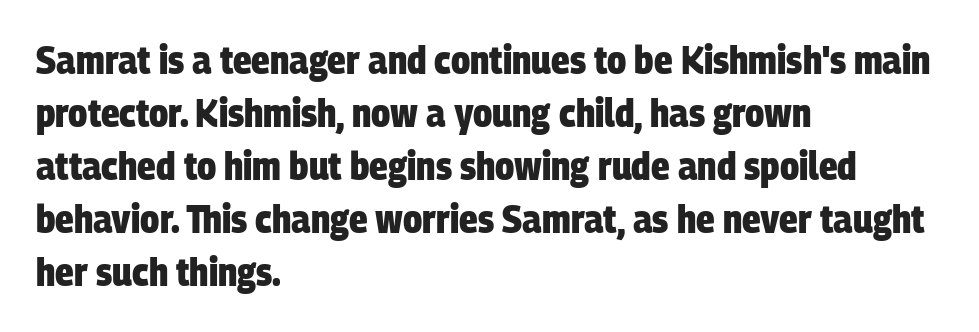
Q: Is the text bold? A: Yes.
Q: Is the typeface a serif or a sans-serif typeface? A: Sans-serif.
Q: Is the text underlined? A: No.
Q: How is the paragraph aligned? A: Left-aligned.
Q: Is the spacing between letters normal or unusually wide? A: Normal.
Q: Is the spacing between lines tight, normal or loose? A: Normal.
Q: Width (condensed, normal, or wide)? A: Condensed.
Q: Stroke contrast? A: Low.
Q: x-height? A: Large.
Q: Monospaced? A: No.
